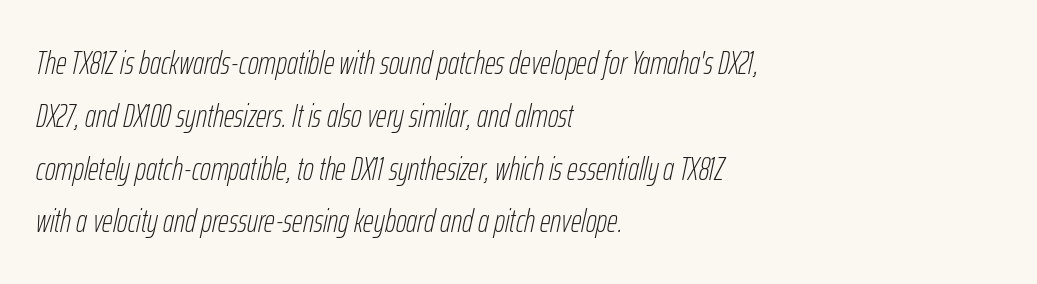
Q: Is the text bold? A: No.
Q: Is the text italic (slanted)? A: Yes, it leans right by about 12 degrees.
Q: Is the text underlined? A: No.
Q: How is the paragraph aligned? A: Left-aligned.
Q: Is the spacing between letters normal or unusually wide? A: Normal.
Q: Is the spacing between lines tight, normal or loose? A: Normal.
Q: Width (condensed, normal, or wide)? A: Condensed.
Q: Stroke contrast? A: Low.
Q: x-height? A: Medium.
Q: Monospaced? A: No.
